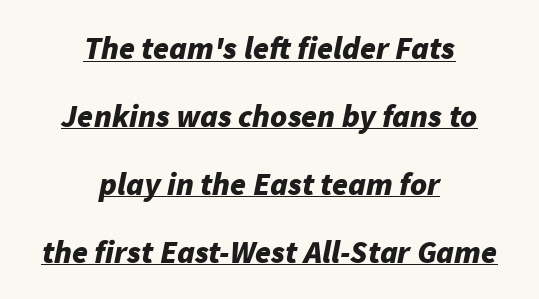
Stroke thickness is high; the sample reads as a true bold. Horizontal alignment here is central, giving a formal, balanced look. Proportional: the letters do not fall into vertical columns. How would I describe the line gaps? Wide and relaxed.
